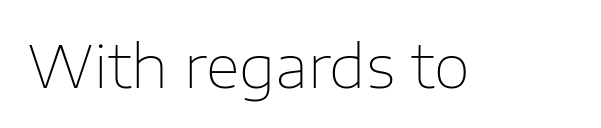
The image shows 59 px thin sans-serif type, upright; set normal letter spacing, not underlined; low stroke contrast and a medium x-height.
